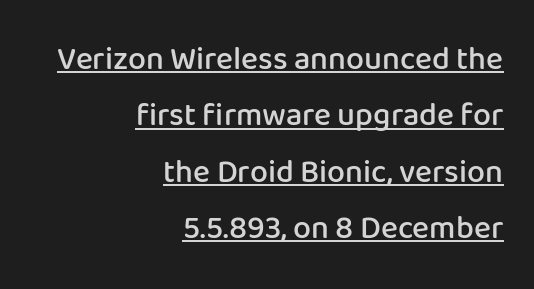
The image shows 32 px semibold sans-serif type, upright; set right-aligned, line spacing 1.76x, normal letter spacing, underlined; low stroke contrast and a medium x-height.
